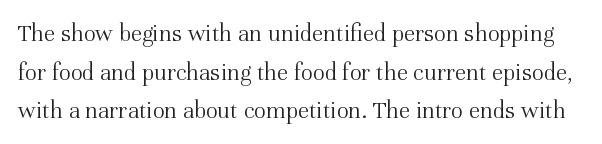
{"italic": "no", "bold": "no", "underline": "no", "line_spacing": "normal", "line_spacing_ratio": 1.55, "letter_spacing": "normal", "letter_spacing_em": 0.0, "glyph_px": 25}
